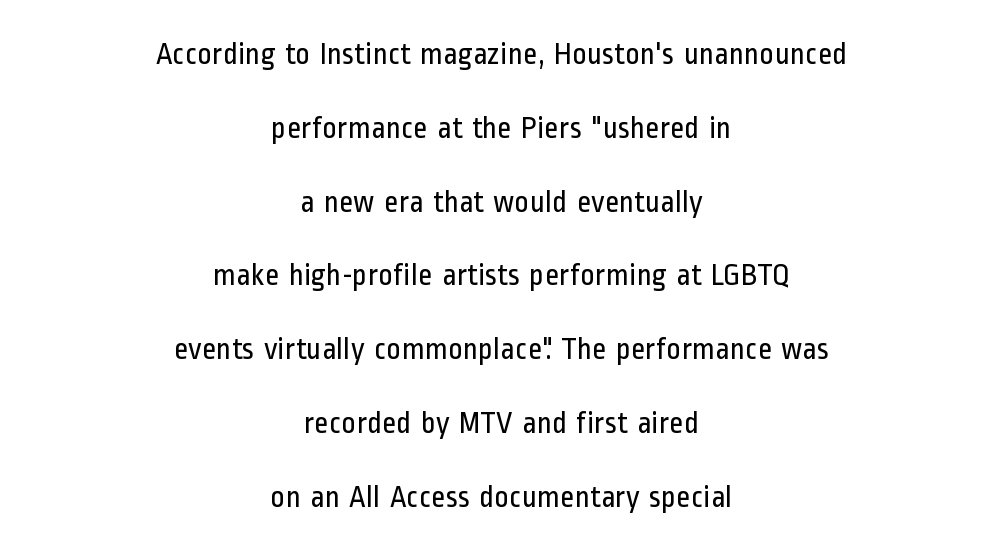
Letters have the restrained weight of plain body copy at most. Notice how the stems are strictly vertical — no italics here. Neither beginnings nor endings align; midpoints do. A typesetter would call this proportional, since set widths differ per character. The rendering keeps characters at their native spacing. The font family rendered here belongs to the sans-serif group.
